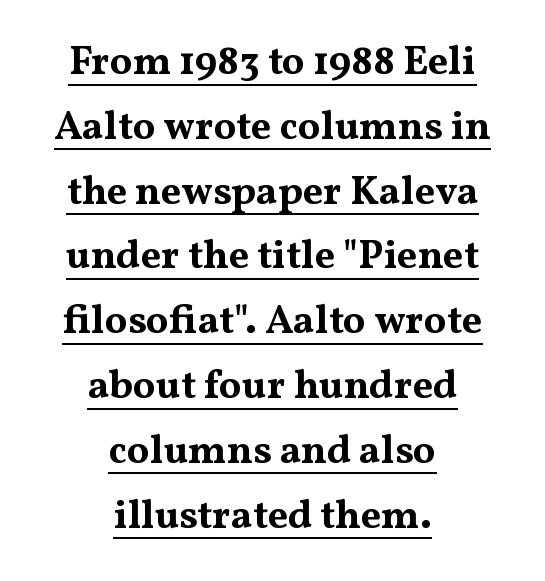
Q: Is the text bold? A: Yes.
Q: Is the text italic (slanted)? A: No, it is upright.
Q: Is the typeface a serif or a sans-serif typeface? A: Serif.
Q: Is the text underlined? A: Yes.
Q: How is the paragraph aligned? A: Centered.
Q: Is the spacing between letters normal or unusually wide? A: Normal.
Q: Is the spacing between lines tight, normal or loose? A: Normal.
Q: Width (condensed, normal, or wide)? A: Wide.
Q: Stroke contrast? A: Medium.
Q: x-height? A: Medium.
Q: Monospaced? A: No.
